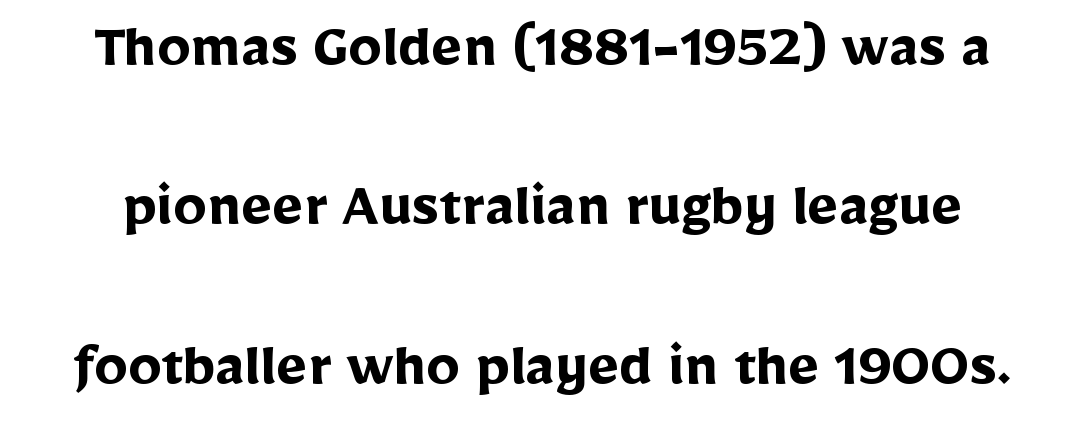
The image shows 67 px semibold sans-serif type, upright; set loose line spacing (2.38x), normal letter spacing, not underlined; low stroke contrast and a medium x-height.
